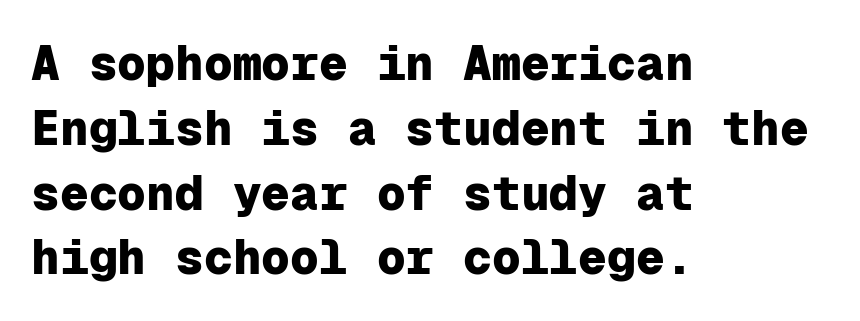
Note: no serifs on the glyphs. Spacing between characters is what you'd get straight out of the box. The letters march in equal steps, a hallmark of fixed-pitch type. Letters rest on an invisible, unmarked baseline.
